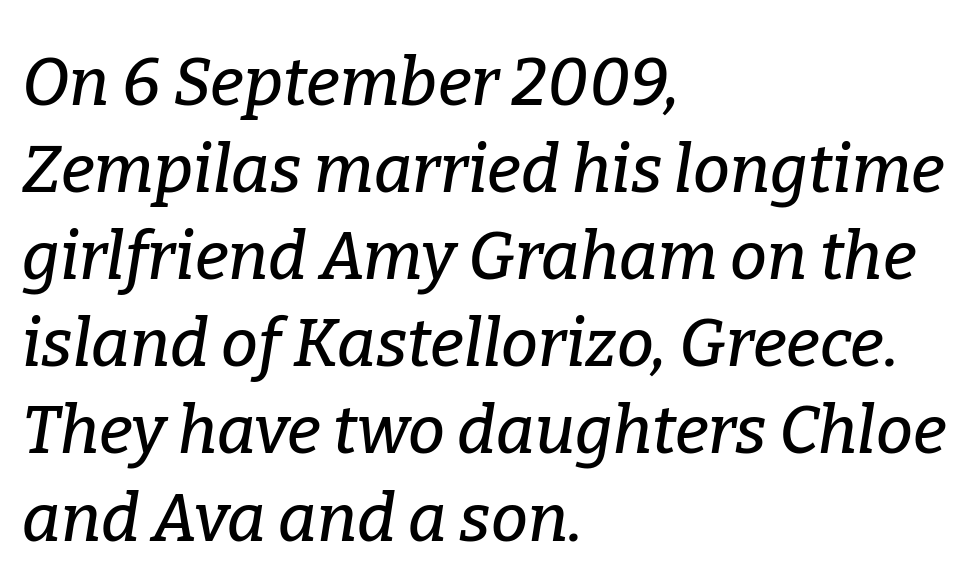
The image shows 66 px serif type, italic (leaning right); set left-aligned, normal line spacing (1.32x), normal letter spacing, not underlined; low stroke contrast and a medium x-height.
